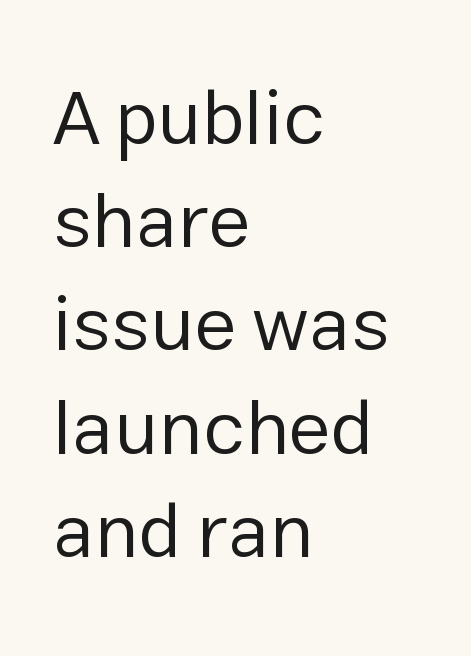
Q: Is the text bold? A: No.
Q: Is the text italic (slanted)? A: No, it is upright.
Q: Is the typeface a serif or a sans-serif typeface? A: Sans-serif.
Q: Is the text underlined? A: No.
Q: How is the paragraph aligned? A: Left-aligned.
Q: Is the spacing between letters normal or unusually wide? A: Normal.
Q: Is the spacing between lines tight, normal or loose? A: Normal.
Q: Width (condensed, normal, or wide)? A: Normal.
Q: Stroke contrast? A: Low.
Q: x-height? A: Medium.
Q: Monospaced? A: No.
